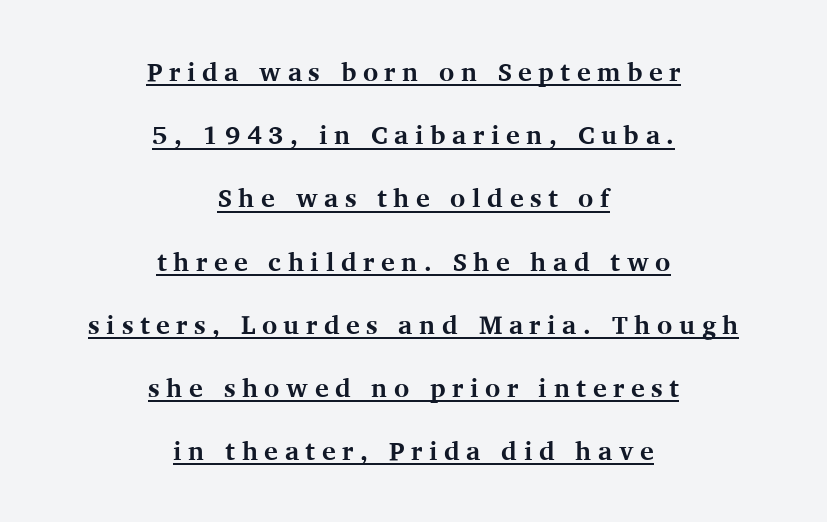
The image shows 26 px bold type, upright; set centered, loose line spacing (2.43x), unusually wide letter spacing (+0.25 em), underlined.
